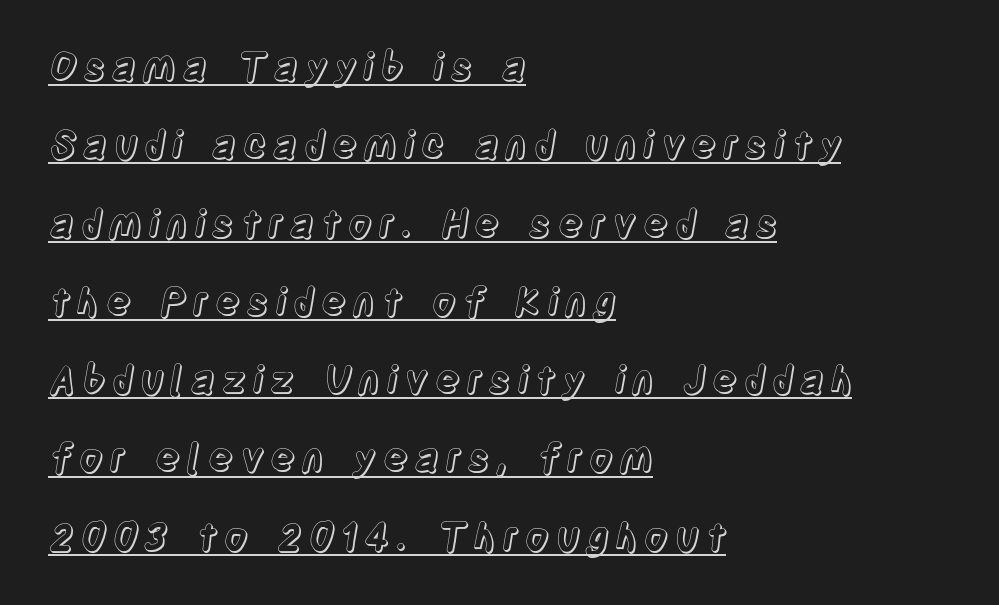
Q: Is the text italic (slanted)? A: Yes.
Q: Is the text underlined? A: Yes.
Q: How is the paragraph aligned? A: Left-aligned.
Q: Is the spacing between lines tight, normal or loose? A: Loose.
Q: Width (condensed, normal, or wide)? A: Condensed.
Q: x-height? A: Large.
Q: Monospaced? A: No.
